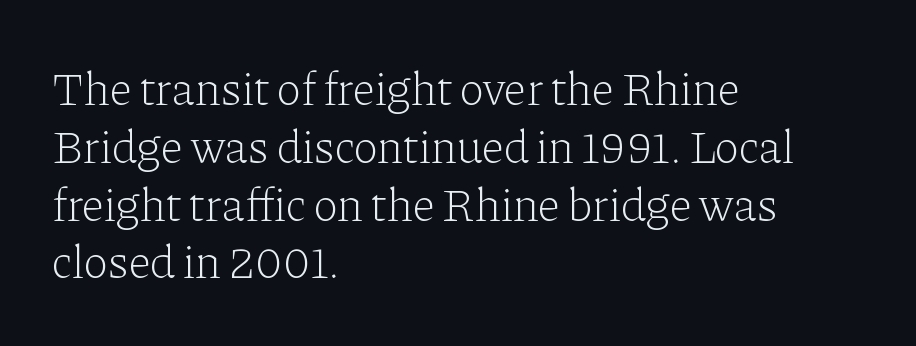
The face used here is proportionally spaced, like ordinary book or web type. Between one letter and the next there's only the usual sliver of space. No letter is thick-stroked: the sample isn't bold. Upright lettering throughout. This sample uses a serif face. The words here are not underlined.
